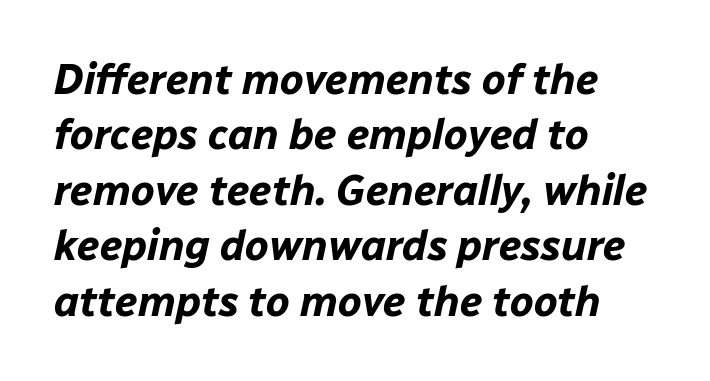
The image shows 42 px bold type, italic (leaning right); set left-aligned, normal line spacing (1.32x), normal letter spacing, not underlined; low stroke contrast and a medium x-height.
